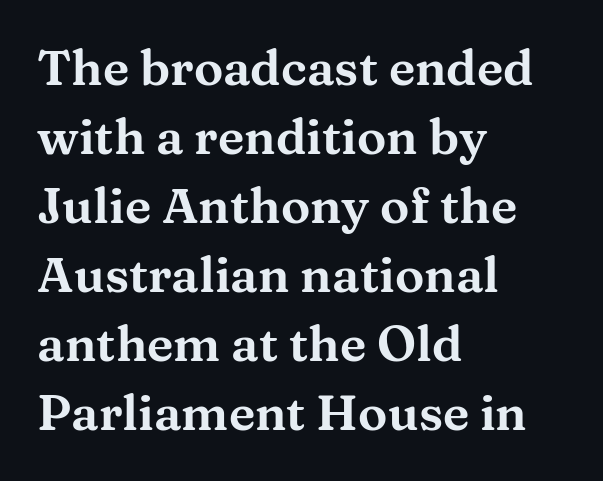
{"serif": "yes", "italic": "no", "width": "wide", "stroke_contrast": "medium", "x_height": "medium", "monospaced": "no", "underline": "no", "align": "left", "line_spacing": "normal", "line_spacing_ratio": 1.41, "letter_spacing": "normal", "letter_spacing_em": 0.0, "glyph_px": 49}
